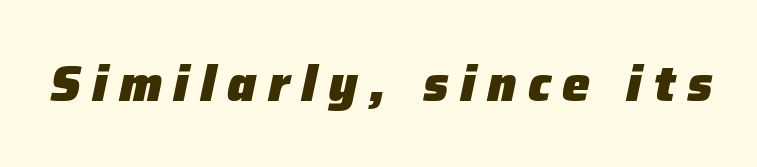
Chunky letters — that's bold for sure. Each letter keeps its own natural width here, so spacing adapts to shape. In terms of posture, this sample is oblique. Lines of text with bare space underneath. Here the glyphs are tracked loosely, breaking word shapes into spaced letters.
